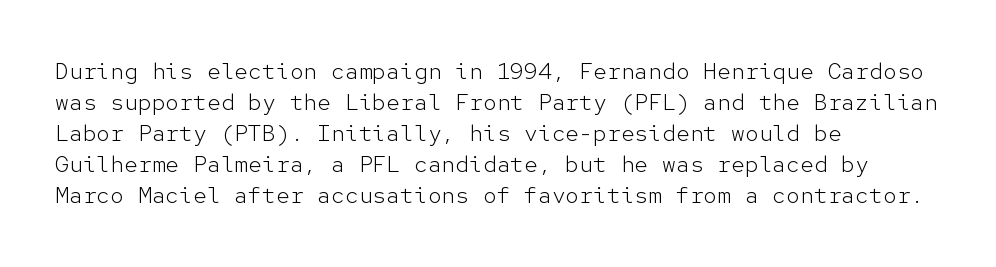
Q: Is the text bold? A: No.
Q: Is the text italic (slanted)? A: No, it is upright.
Q: Is the text underlined? A: No.
Q: How is the paragraph aligned? A: Left-aligned.
Q: Is the spacing between letters normal or unusually wide? A: Normal.
Q: Is the spacing between lines tight, normal or loose? A: Normal.
